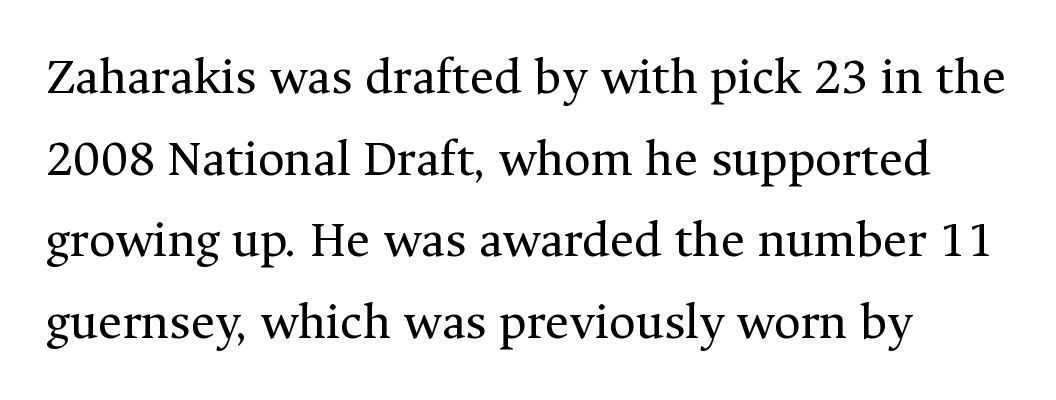
The image shows 52 px regular-weight serif type, upright; set left-aligned, normal line spacing (1.57x), normal letter spacing, not underlined; medium stroke contrast and a medium x-height.
